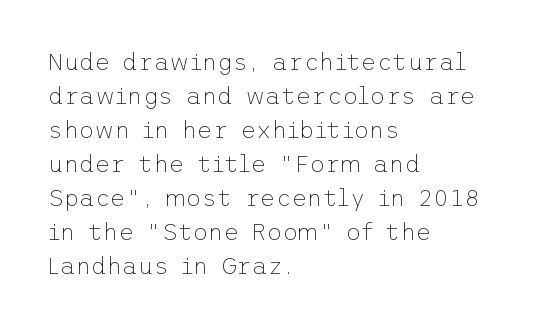
Q: Is the text bold? A: No.
Q: Is the text italic (slanted)? A: No, it is upright.
Q: Is the text underlined? A: No.
Q: How is the paragraph aligned? A: Left-aligned.
Q: Is the spacing between letters normal or unusually wide? A: Normal.
Q: Is the spacing between lines tight, normal or loose? A: Normal.
